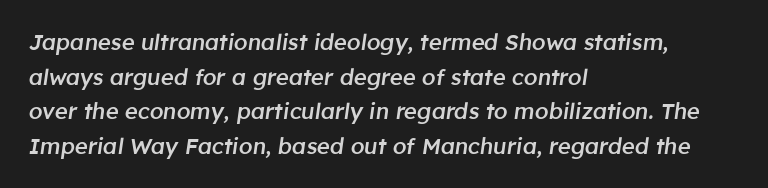
Q: Is the text bold? A: Semi-bold.
Q: Is the text italic (slanted)? A: Yes, it leans right by about 8 degrees.
Q: Is the text underlined? A: No.
Q: How is the paragraph aligned? A: Left-aligned.
Q: Is the spacing between letters normal or unusually wide? A: Normal.
Q: Is the spacing between lines tight, normal or loose? A: Normal.
